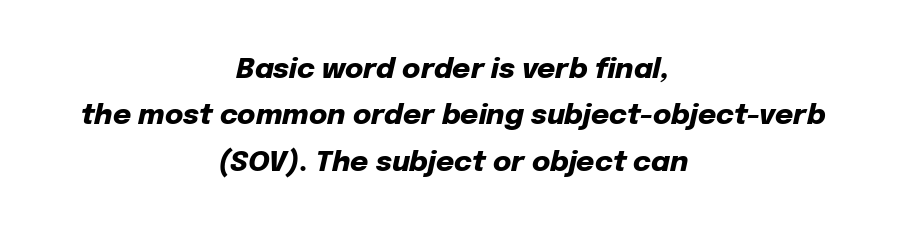
Is the letter spacing exaggerated? No — it looks like the ordinary default. The passage shown is typed in a proportional face where columns would drift. In terms of weight, the rendering is a true, heavy bold. It's the slanting kind of type. Letters rest on an invisible, unmarked baseline.
